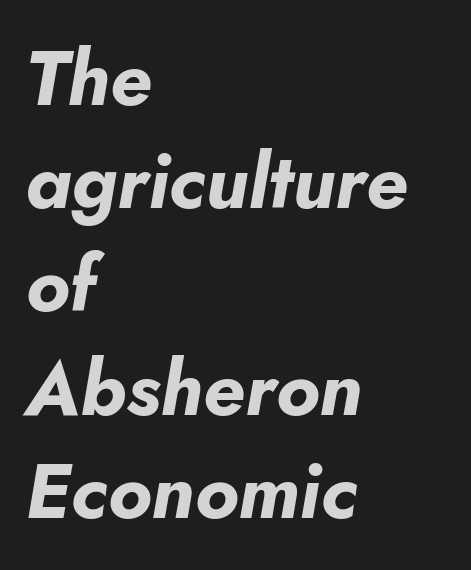
The image shows 77 px bold type, italic (leaning right); set left-aligned, normal line spacing (1.34x), normal letter spacing, not underlined; low stroke contrast and a small x-height.
